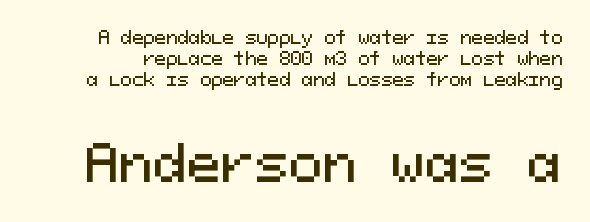
Q: Is the text italic (slanted)? A: No, it is upright.
Q: Is the typeface a serif or a sans-serif typeface? A: Sans-serif.
Q: Is the text underlined? A: No.
Q: Is the spacing between letters normal or unusually wide? A: Normal.
Q: Which block of text is set in a larger size, the first (top) or the second (bottom)? A: The second (bottom) one.
Q: Width (condensed, normal, or wide)? A: Normal.
Q: Stroke contrast? A: Medium.
Q: x-height? A: Medium.
Q: Monospaced? A: Yes.
